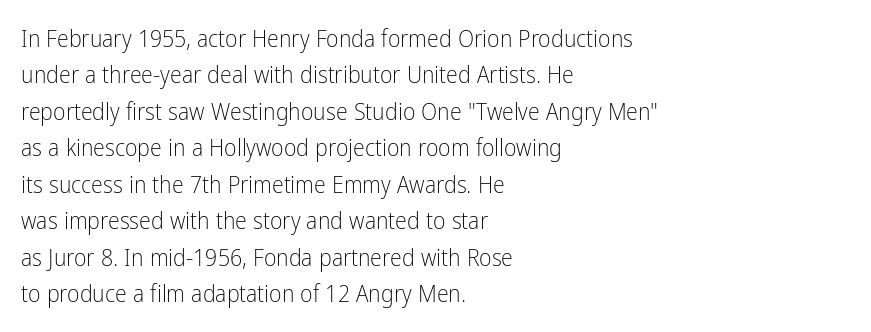
The image shows 24 px text type, upright; set left-aligned, normal line spacing (1.52x), normal letter spacing, not underlined.
